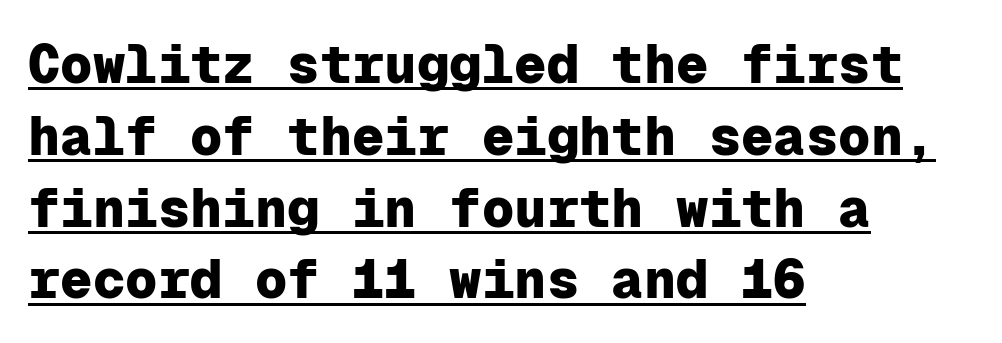
The image shows 54 px heavy sans-serif type, upright, monospaced; set left-aligned, normal line spacing (1.33x), normal letter spacing, underlined; low stroke contrast and a medium x-height.
